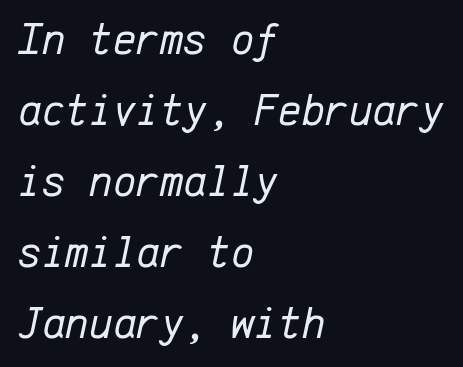
Q: Is the text bold? A: No.
Q: Is the text italic (slanted)? A: Yes, it leans right by about 12 degrees.
Q: Is the text underlined? A: No.
Q: How is the paragraph aligned? A: Left-aligned.
Q: Is the spacing between letters normal or unusually wide? A: Normal.
Q: Is the spacing between lines tight, normal or loose? A: Normal.
Q: Width (condensed, normal, or wide)? A: Normal.
Q: Stroke contrast? A: Low.
Q: x-height? A: Medium.
Q: Monospaced? A: Yes.
